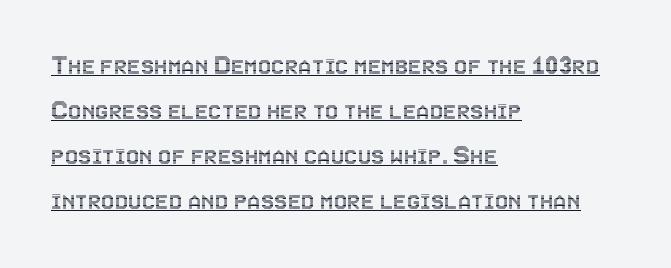
The string is rendered with underlining switched on. Note the varied advance widths — an 'i' is clearly narrower than an 'm'. The passage is arranged the way most books set body copy — flush left. Standard letterfit; no display-style spreading of the glyphs. It's the straight-up-and-down kind of type.
